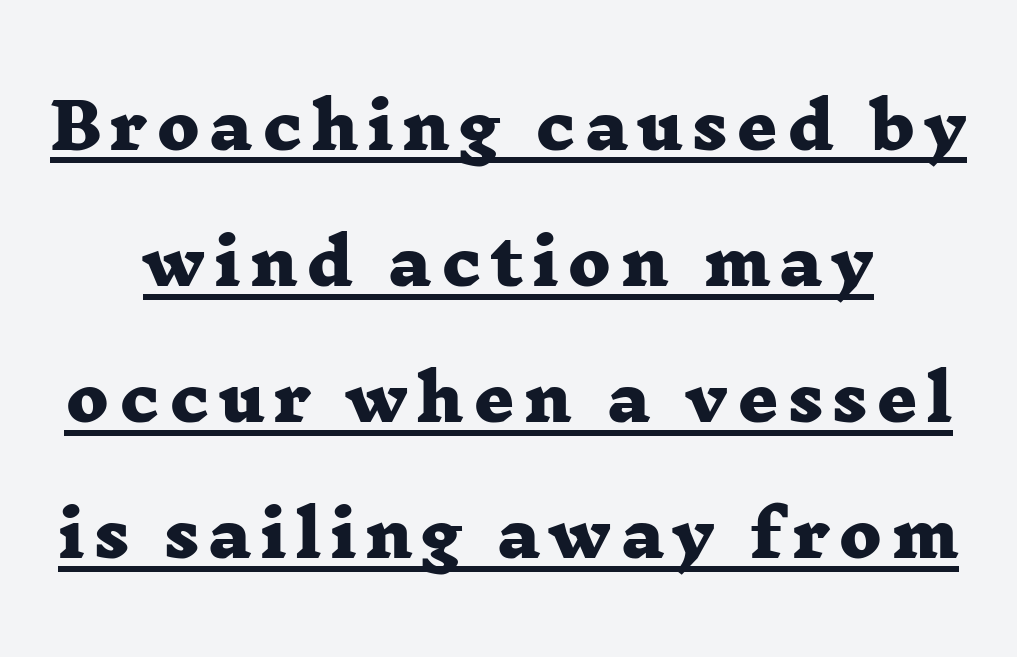
The image shows 63 px heavy, wide serif type; set centered, loose line spacing (2.16x), underlined; low stroke contrast and a medium x-height.
